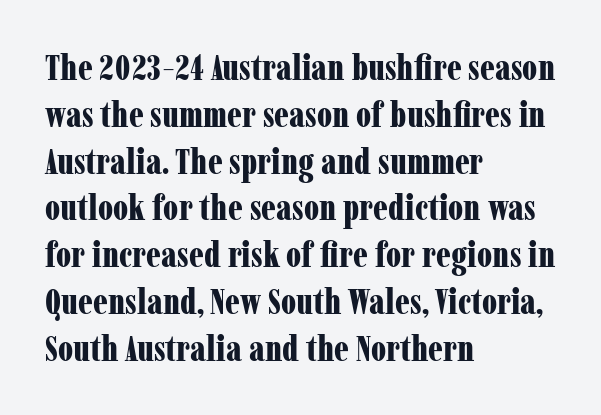
Q: Is the text bold? A: Yes.
Q: Is the text italic (slanted)? A: No, it is upright.
Q: Is the typeface a serif or a sans-serif typeface? A: Serif.
Q: Is the text underlined? A: No.
Q: How is the paragraph aligned? A: Left-aligned.
Q: Is the spacing between letters normal or unusually wide? A: Normal.
Q: Is the spacing between lines tight, normal or loose? A: Normal.
Q: Width (condensed, normal, or wide)? A: Condensed.
Q: Stroke contrast? A: Low.
Q: x-height? A: Medium.
Q: Monospaced? A: No.
